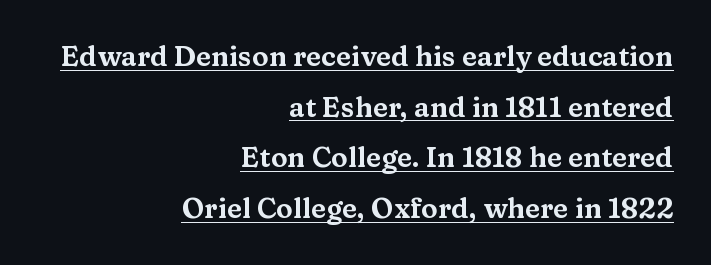
Q: Is the text italic (slanted)? A: No, it is upright.
Q: Is the typeface a serif or a sans-serif typeface? A: Serif.
Q: Is the text underlined? A: Yes.
Q: How is the paragraph aligned? A: Right-aligned.
Q: Is the spacing between letters normal or unusually wide? A: Normal.
Q: Width (condensed, normal, or wide)? A: Wide.
Q: Stroke contrast? A: Medium.
Q: x-height? A: Medium.
Q: Monospaced? A: No.
